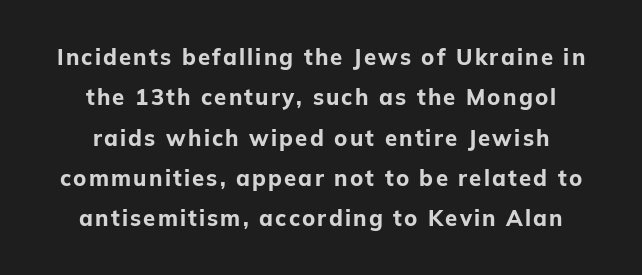
Q: Is the text bold? A: Yes.
Q: Is the text italic (slanted)? A: No, it is upright.
Q: Is the text underlined? A: No.
Q: How is the paragraph aligned? A: Centered.
